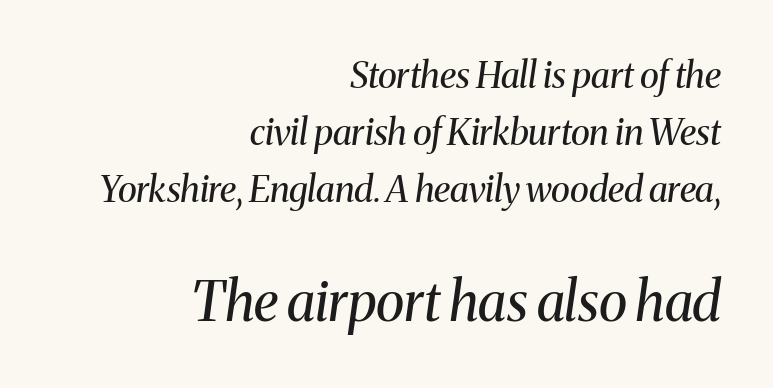
The image shows 54 px regular-weight serif type, italic (leaning right); set right-aligned, normal line spacing (1.59x), normal letter spacing, not underlined; the second (bottom) block is 1.5x larger; medium stroke contrast and a medium x-height.
